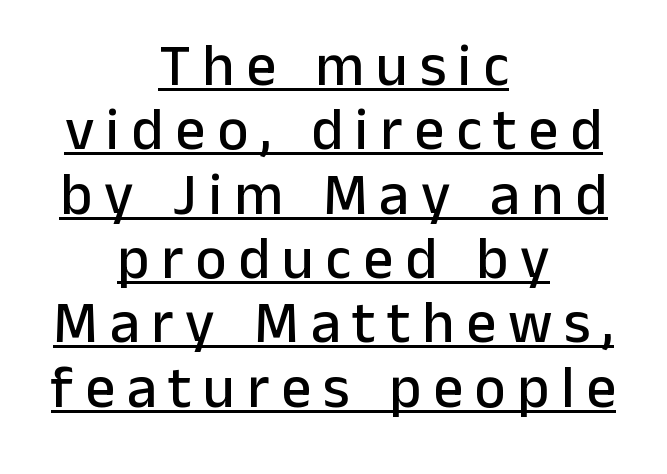
In terms of posture, this sample is upright. Someone cranked the tracking dial way up on this one. Regarding serifs, this sample does without them. This sample has the flowing, uneven cadence of proportional lettering. Emphasis is given by a line drawn under the lettering. Both edges are ragged and mirror each other, which tells us the setting is centered.
